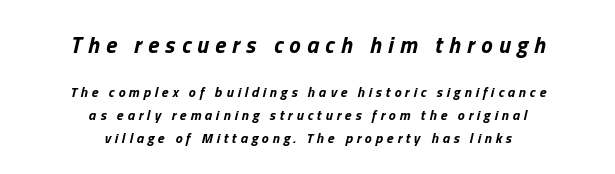
The image shows 23 px bold type, italic (leaning right); set centered, normal line spacing (1.61x), unusually wide letter spacing (+0.27 em), not underlined; the first (top) block is 1.64x larger.
